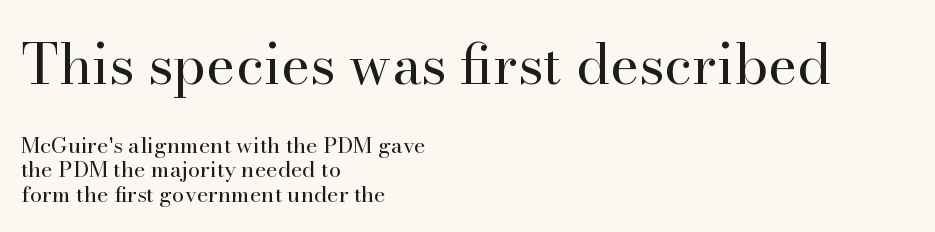
Alignment: flush left. The strokes carry an ordinary text weight at most. The rendering keeps characters at their native spacing. Varying glyph widths throughout — classic text-font behaviour.
